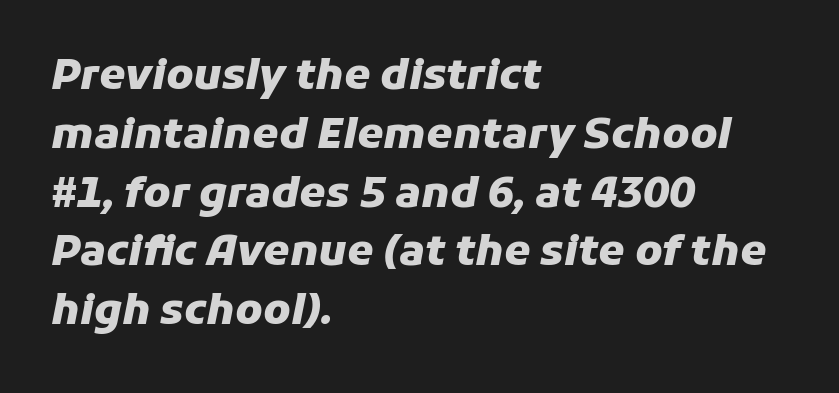
Q: Is the text bold? A: Yes.
Q: Is the text italic (slanted)? A: Yes, it leans right by about 11 degrees.
Q: Is the text underlined? A: No.
Q: How is the paragraph aligned? A: Left-aligned.
Q: Is the spacing between letters normal or unusually wide? A: Normal.
Q: Is the spacing between lines tight, normal or loose? A: Normal.
Q: Width (condensed, normal, or wide)? A: Normal.
Q: Stroke contrast? A: Low.
Q: x-height? A: Medium.
Q: Monospaced? A: No.
